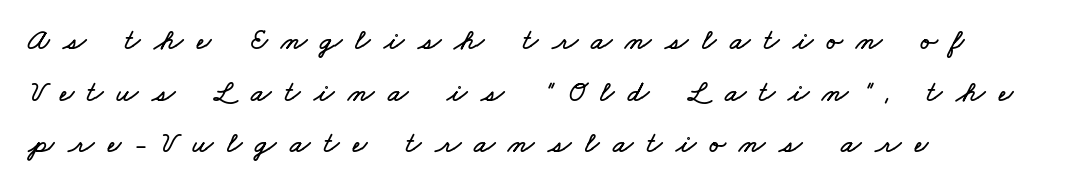
Honestly, the letter spacing is so wide it's the main thing you notice. No word sits above an underline. Reading down the block, your eye returns to a fixed left position each line. Here the designer chose a conventional face with non-uniform glyph widths.
